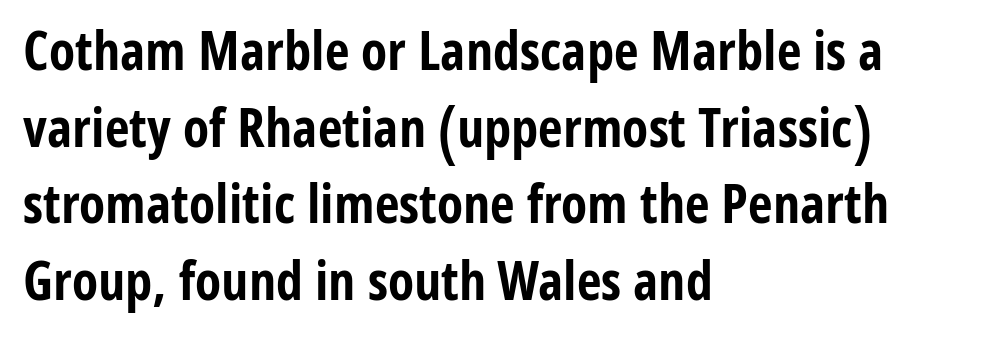
Q: Is the text bold? A: Yes.
Q: Is the text italic (slanted)? A: No, it is upright.
Q: Is the typeface a serif or a sans-serif typeface? A: Sans-serif.
Q: Is the text underlined? A: No.
Q: How is the paragraph aligned? A: Left-aligned.
Q: Is the spacing between letters normal or unusually wide? A: Normal.
Q: Is the spacing between lines tight, normal or loose? A: Normal.
Q: Width (condensed, normal, or wide)? A: Condensed.
Q: Stroke contrast? A: Low.
Q: x-height? A: Medium.
Q: Monospaced? A: No.
